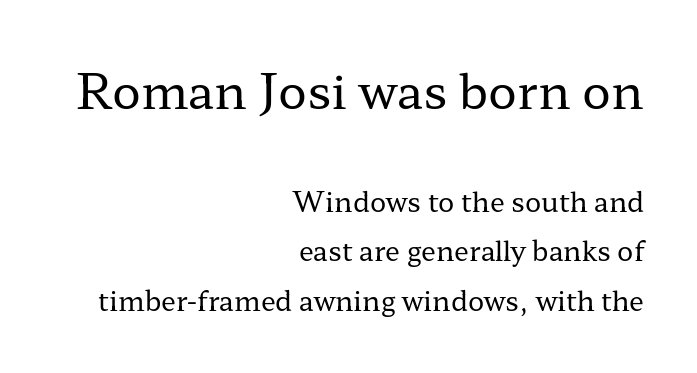
The image shows 48 px regular-weight, wide serif type, upright; set right-aligned, line spacing 1.84x, normal letter spacing, not underlined; the first (top) block is 1.78x larger; low stroke contrast and a medium x-height.
